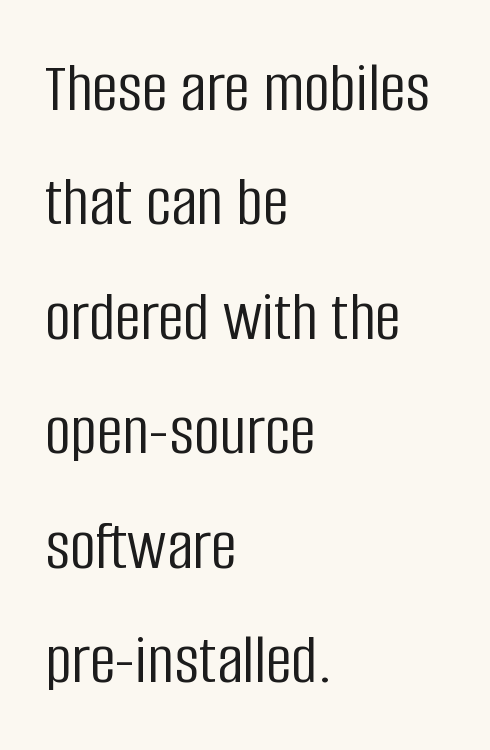
The image shows 72 px light, condensed sans-serif type, upright; set left-aligned, normal line spacing (1.59x), normal letter spacing, not underlined; low stroke contrast and a large x-height.
